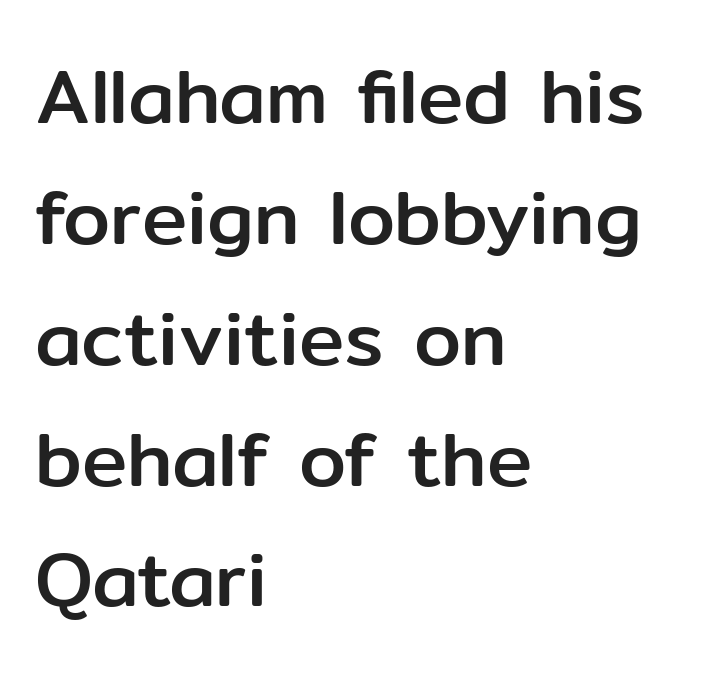
{"serif": "no", "italic": "no", "width": "normal", "stroke_contrast": "low", "x_height": "medium", "monospaced": "no", "underline": "no", "align": "left", "line_spacing": "normal", "line_spacing_ratio": 1.59, "letter_spacing": "normal", "letter_spacing_em": 0.0, "glyph_px": 76}
